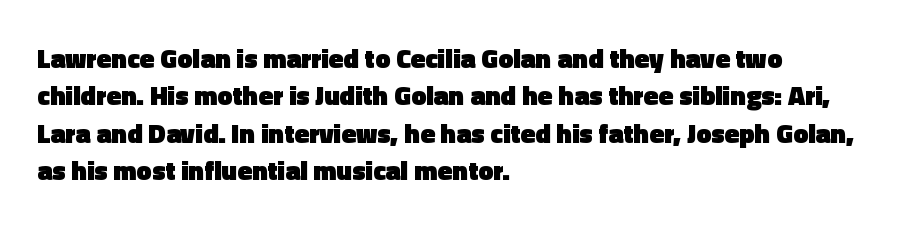
The image shows 27 px bold type, upright; set left-aligned, normal line spacing (1.38x), normal letter spacing, not underlined.
